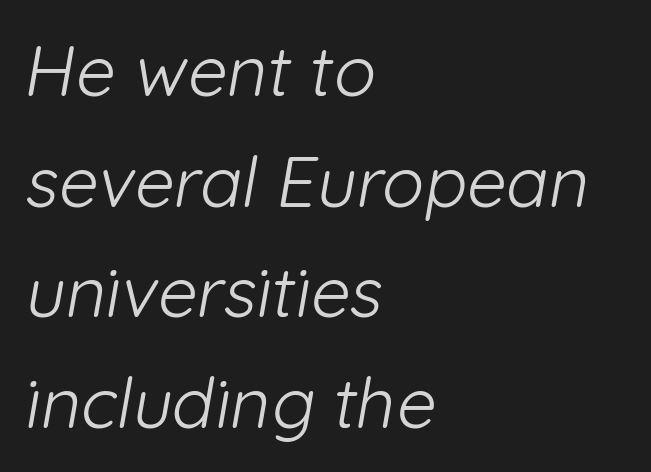
{"serif": "no", "bold": "no", "weight": "light", "width": "normal", "stroke_contrast": "low", "x_height": "medium", "monospaced": "no", "underline": "no", "align": "left", "line_spacing": "normal", "line_spacing_ratio": 1.58, "letter_spacing": "normal", "letter_spacing_em": 0.0, "glyph_px": 70}
